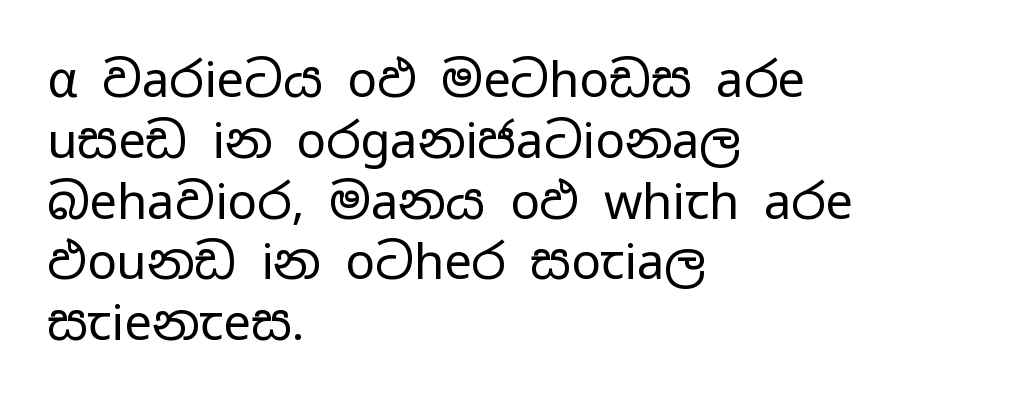
Q: Is the text bold? A: No.
Q: Is the text italic (slanted)? A: No, it is upright.
Q: Is the typeface a serif or a sans-serif typeface? A: Sans-serif.
Q: Is the text underlined? A: No.
Q: How is the paragraph aligned? A: Left-aligned.
Q: Is the spacing between letters normal or unusually wide? A: Normal.
Q: Width (condensed, normal, or wide)? A: Wide.
Q: Stroke contrast? A: Low.
Q: x-height? A: Medium.
Q: Monospaced? A: No.
